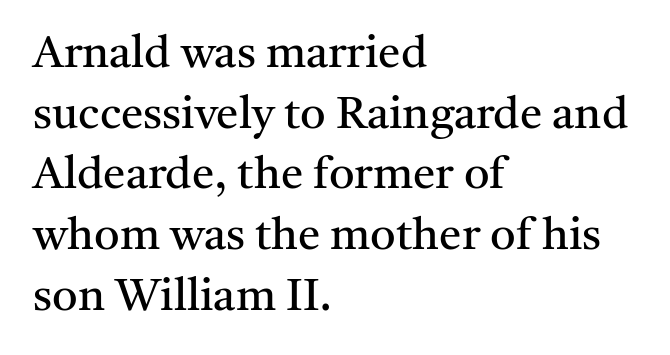
Q: Is the text bold? A: No.
Q: Is the text italic (slanted)? A: No, it is upright.
Q: Is the typeface a serif or a sans-serif typeface? A: Serif.
Q: Is the text underlined? A: No.
Q: How is the paragraph aligned? A: Left-aligned.
Q: Is the spacing between letters normal or unusually wide? A: Normal.
Q: Is the spacing between lines tight, normal or loose? A: Normal.
Q: Width (condensed, normal, or wide)? A: Normal.
Q: Stroke contrast? A: Medium.
Q: x-height? A: Medium.
Q: Monospaced? A: No.
